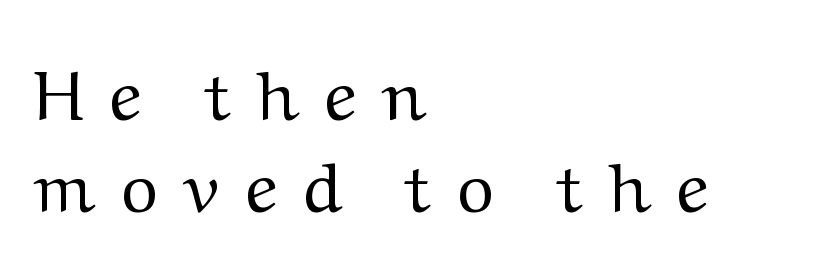
The image shows 70 px regular-weight, wide serif type, upright; set left-aligned, normal line spacing (1.31x), unusually wide letter spacing (+0.37 em), not underlined; medium stroke contrast and a medium x-height.
